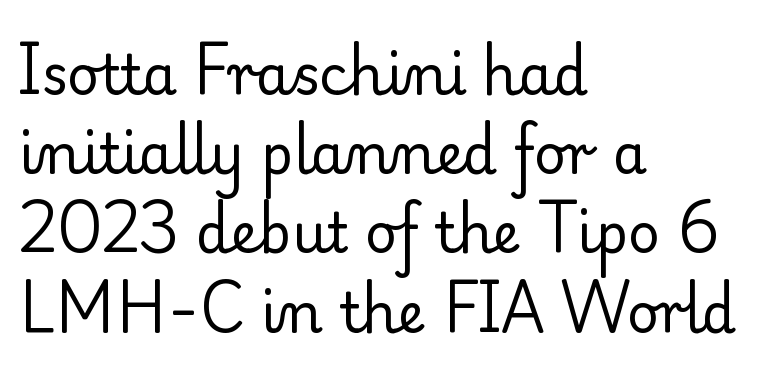
Q: Is the text bold? A: No.
Q: Is the text italic (slanted)? A: No, it is upright.
Q: Is the typeface a serif or a sans-serif typeface? A: Serif.
Q: Is the text underlined? A: No.
Q: How is the paragraph aligned? A: Left-aligned.
Q: Is the spacing between letters normal or unusually wide? A: Normal.
Q: Is the spacing between lines tight, normal or loose? A: Normal.
Q: Width (condensed, normal, or wide)? A: Normal.
Q: Stroke contrast? A: Low.
Q: x-height? A: Small.
Q: Monospaced? A: No.
